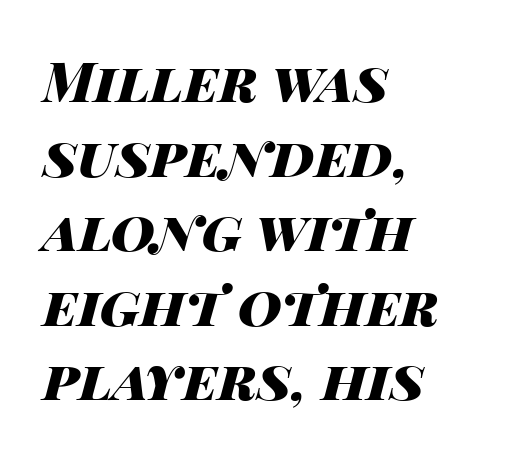
The image shows 54 px heavy, wide type, italic (leaning right); set left-aligned, normal line spacing (1.38x), normal letter spacing, not underlined; high stroke contrast and a large x-height.
